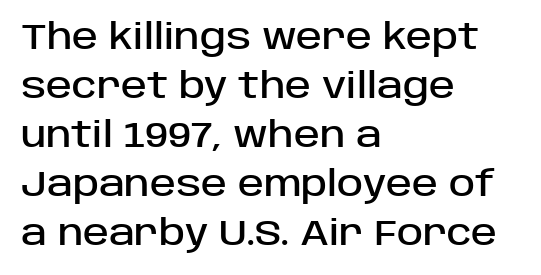
Q: Is the text italic (slanted)? A: No, it is upright.
Q: Is the typeface a serif or a sans-serif typeface? A: Sans-serif.
Q: Is the text underlined? A: No.
Q: How is the paragraph aligned? A: Left-aligned.
Q: Is the spacing between letters normal or unusually wide? A: Normal.
Q: Is the spacing between lines tight, normal or loose? A: Normal.
Q: Width (condensed, normal, or wide)? A: Normal.
Q: Stroke contrast? A: Low.
Q: x-height? A: Large.
Q: Monospaced? A: No.
